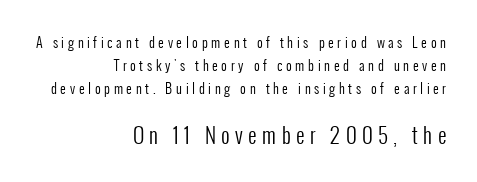
This sample keeps an unexceptional amount of space between lines. A typesetter would call this heavily tracked-out type. This reads as an unemphasized weight, regular at the heaviest. The lines in this sample share a right terminus and differ only in where they begin. Only glyphs here, with clear space below each row.
